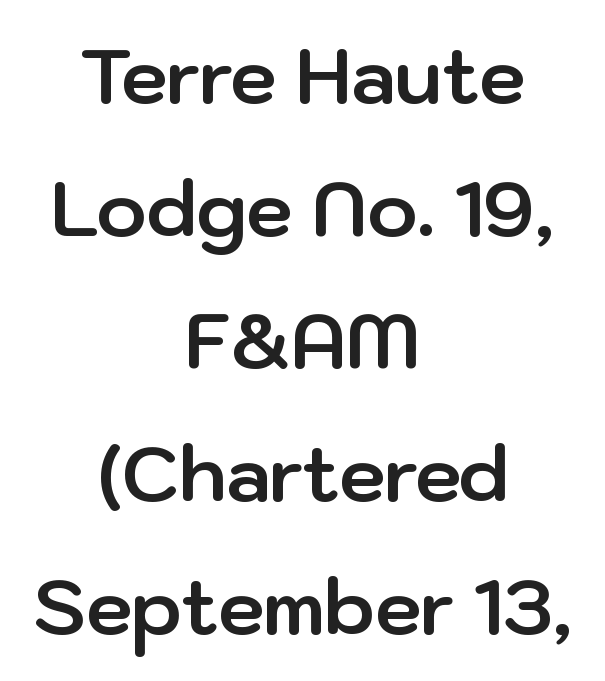
Q: Is the text bold? A: Yes.
Q: Is the text italic (slanted)? A: No, it is upright.
Q: Is the typeface a serif or a sans-serif typeface? A: Sans-serif.
Q: Is the text underlined? A: No.
Q: How is the paragraph aligned? A: Centered.
Q: Is the spacing between letters normal or unusually wide? A: Normal.
Q: Width (condensed, normal, or wide)? A: Normal.
Q: Stroke contrast? A: Low.
Q: x-height? A: Medium.
Q: Monospaced? A: No.
